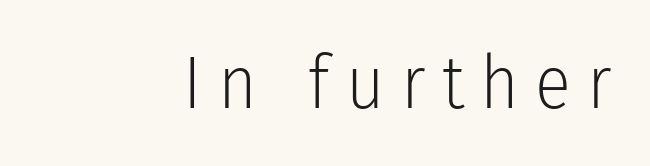
The image shows 74 px light, condensed sans-serif type, upright; set right-aligned, unusually wide letter spacing (+0.22 em), not underlined; low stroke contrast and a medium x-height.
